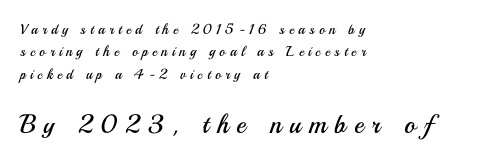
{"bold": "no", "underline": "no", "align": "left", "line_spacing": "normal", "line_spacing_ratio": 1.6, "letter_spacing": "wide", "letter_spacing_em": 0.31, "larger_block": "second", "size_ratio": 1.86, "glyph_px": 26}
